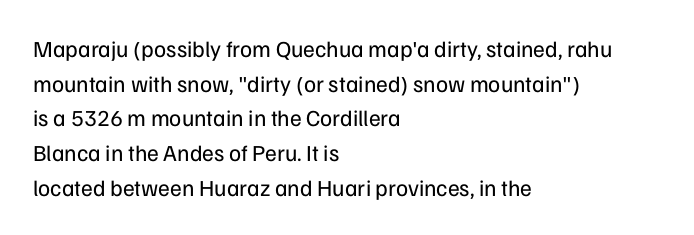
{"italic": "no", "bold": "no", "underline": "no", "align": "left", "line_spacing": "normal", "line_spacing_ratio": 1.51, "letter_spacing": "normal", "letter_spacing_em": 0.0, "glyph_px": 23}
